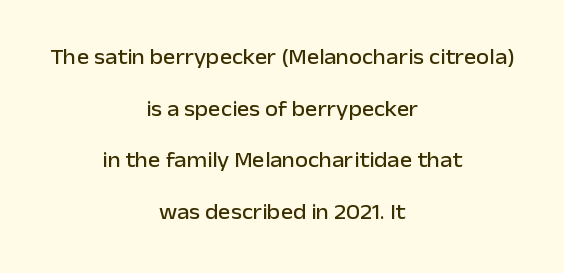
The image shows 21 px text type, upright; set centered, loose line spacing (2.46x), normal letter spacing, not underlined.
